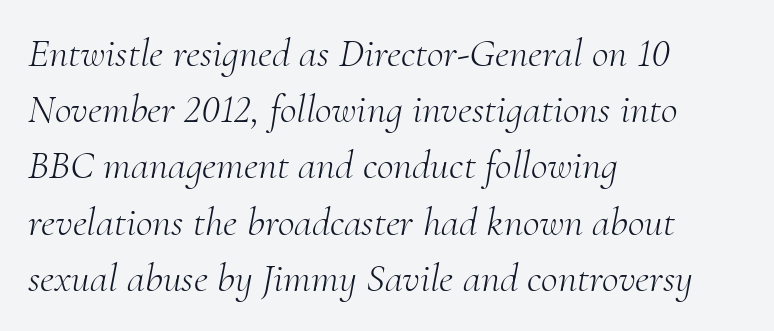
{"serif": "yes", "italic": "yes", "lean": "right", "slant_degrees": 10, "bold": "no", "weight": "light", "width": "normal", "stroke_contrast": "medium", "x_height": "small", "monospaced": "no", "underline": "no", "align": "left", "line_spacing": "normal", "line_spacing_ratio": 1.37, "letter_spacing": "normal", "letter_spacing_em": 0.0, "glyph_px": 41}
